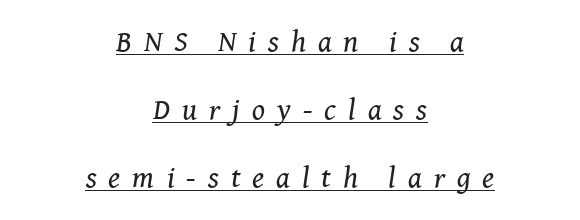
Vertical spacing — loose. A typesetter would call this proportional, since set widths differ per character. Glance below the letters and you will spot a drawn line. Alignment: centered. Does the lettering tilt? It does — this is italic.
